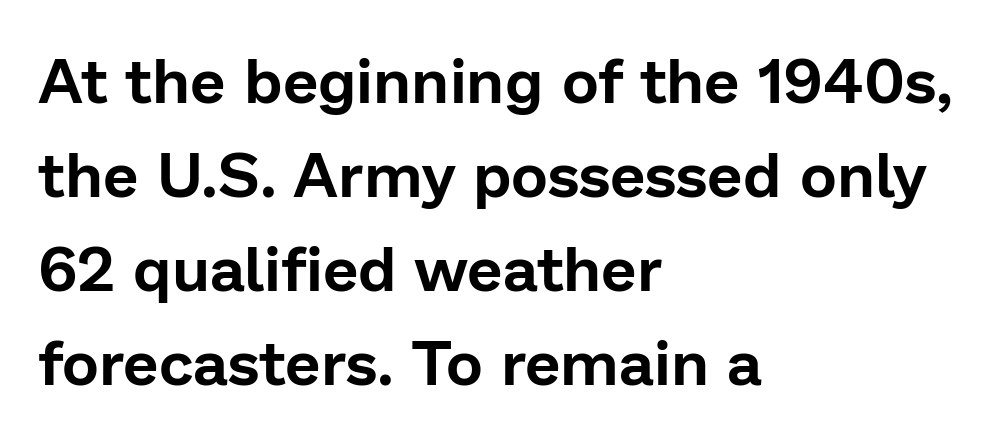
Q: Is the text italic (slanted)? A: No, it is upright.
Q: Is the typeface a serif or a sans-serif typeface? A: Sans-serif.
Q: Is the text underlined? A: No.
Q: How is the paragraph aligned? A: Left-aligned.
Q: Is the spacing between letters normal or unusually wide? A: Normal.
Q: Is the spacing between lines tight, normal or loose? A: Normal.
Q: Width (condensed, normal, or wide)? A: Normal.
Q: Stroke contrast? A: Low.
Q: x-height? A: Medium.
Q: Monospaced? A: No.
